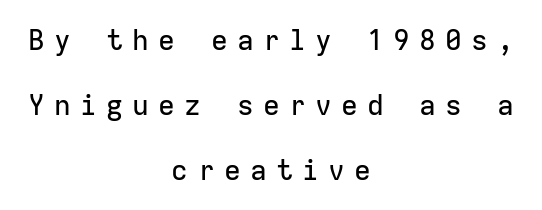
{"serif": "no", "italic": "no", "width": "normal", "stroke_contrast": "low", "x_height": "medium", "monospaced": "yes", "underline": "no", "align": "center", "line_spacing": "loose", "line_spacing_ratio": 2.32, "letter_spacing": "wide", "letter_spacing_em": 0.33, "glyph_px": 28}
